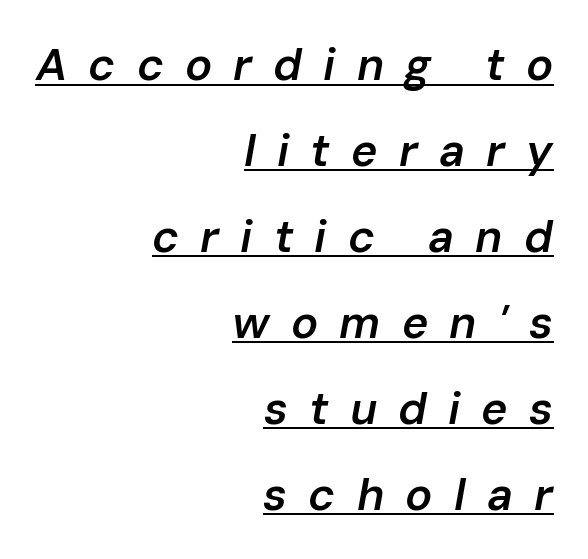
Q: Is the text bold? A: Semi-bold.
Q: Is the text italic (slanted)? A: Yes, it leans right by about 10 degrees.
Q: Is the text underlined? A: Yes.
Q: How is the paragraph aligned? A: Right-aligned.
Q: Is the spacing between letters normal or unusually wide? A: Unusually wide.
Q: Is the spacing between lines tight, normal or loose? A: Loose.
Q: Width (condensed, normal, or wide)? A: Normal.
Q: Stroke contrast? A: Low.
Q: x-height? A: Medium.
Q: Monospaced? A: No.
